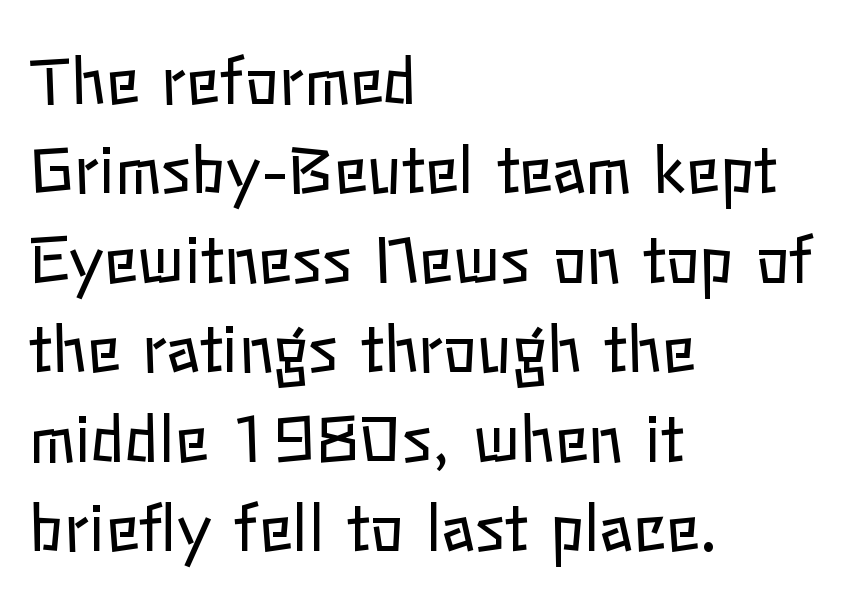
The image shows 63 px regular-weight type, upright; set left-aligned, normal line spacing (1.42x), normal letter spacing, not underlined; low stroke contrast and a medium x-height.
